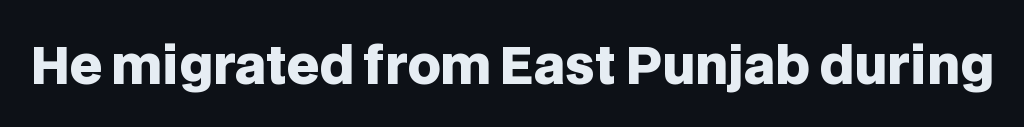
The image shows 51 px heavy sans-serif type, upright; set normal letter spacing, not underlined; low stroke contrast and a large x-height.
